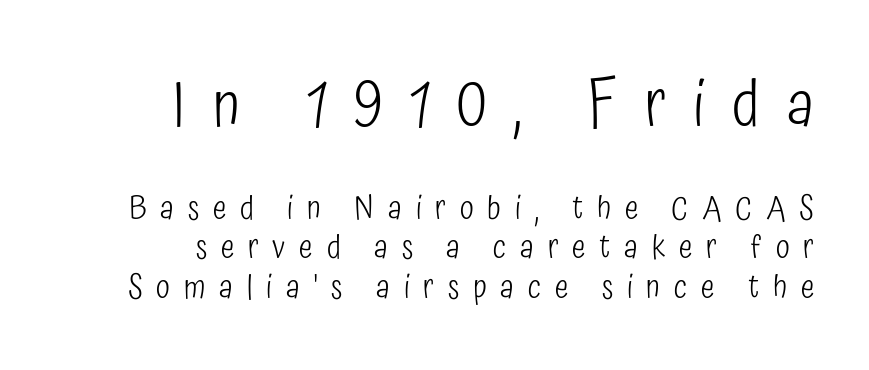
Q: Is the text bold? A: No.
Q: Is the text italic (slanted)? A: No, it is upright.
Q: Is the typeface a serif or a sans-serif typeface? A: Sans-serif.
Q: Is the text underlined? A: No.
Q: How is the paragraph aligned? A: Right-aligned.
Q: Is the spacing between letters normal or unusually wide? A: Unusually wide.
Q: Which block of text is set in a larger size, the first (top) or the second (bottom)? A: The first (top) one.
Q: Width (condensed, normal, or wide)? A: Condensed.
Q: Stroke contrast? A: Low.
Q: x-height? A: Medium.
Q: Monospaced? A: No.
